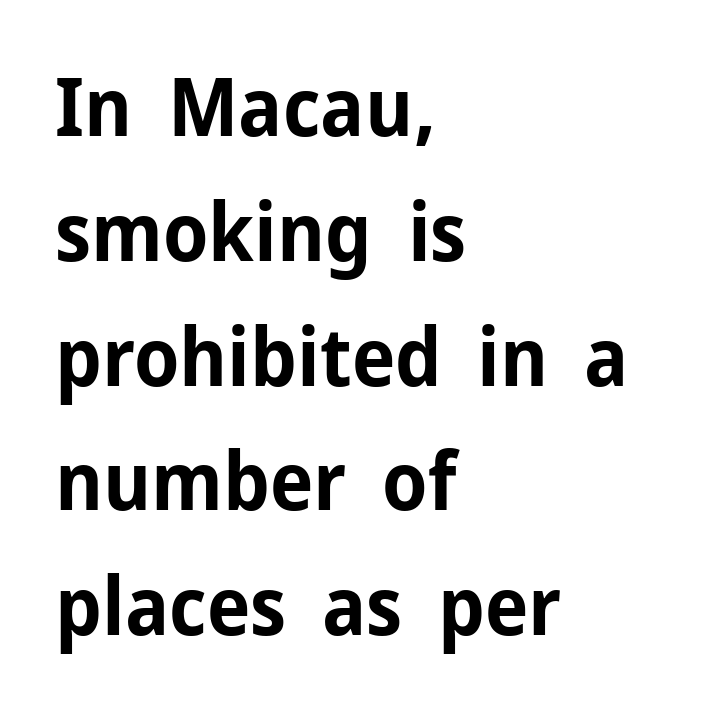
Font category for this specimen: sans-serif. Horizontal bands of white between lines are of average thickness. Inter-character spacing is left at the font's built-in metrics. The letters are bold, with thick, heavy strokes. Every row of glyphs begins at an identical x-position on the left. The rendering uses natural spacing where letterforms have individual widths.
